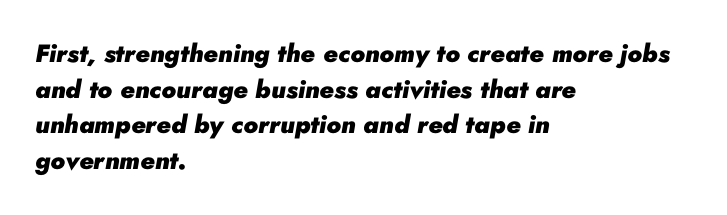
{"italic": "yes", "lean": "right", "slant_degrees": 10, "bold": "yes", "underline": "no", "align": "left", "line_spacing": "normal", "line_spacing_ratio": 1.43, "letter_spacing": "normal", "letter_spacing_em": 0.0, "glyph_px": 25}
